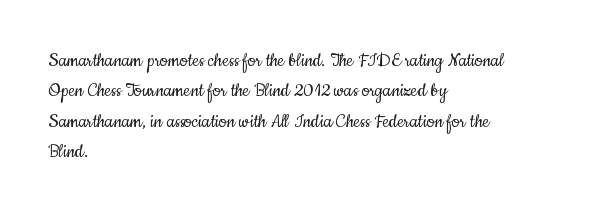
Q: Is the text bold? A: No.
Q: Is the text italic (slanted)? A: Yes.
Q: Is the text underlined? A: No.
Q: How is the paragraph aligned? A: Left-aligned.
Q: Is the spacing between letters normal or unusually wide? A: Normal.
Q: Is the spacing between lines tight, normal or loose? A: Normal.
